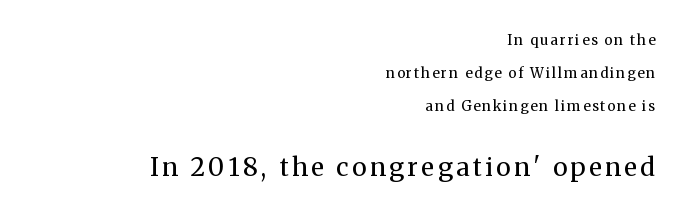
The image shows 25 px text type, upright; set right-aligned, loose line spacing (2.37x), not underlined; the second (bottom) block is 1.79x larger.
